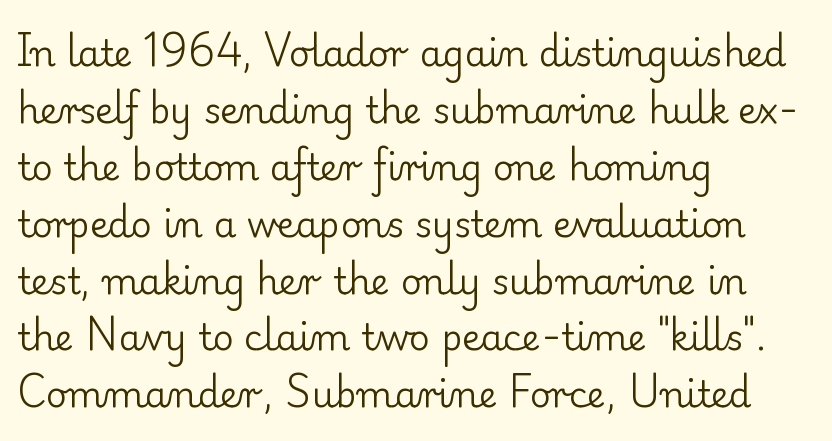
The weight would be labelled regular, book, light, or lighter still. The horizontal fit of the characters is conventional and even. The glyphs are unaccompanied by any horizontal stroke below them. All the whitespace from short lines collects on the right.
